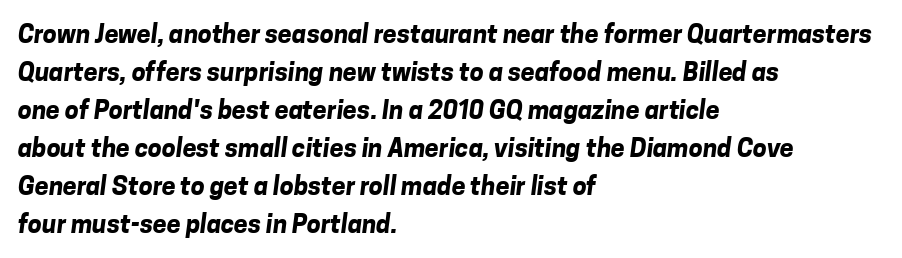
The image shows 25 px bold type; set left-aligned, normal line spacing (1.52x), normal letter spacing, not underlined.
